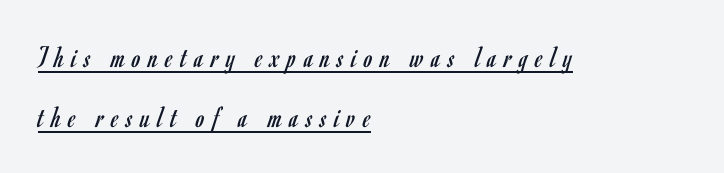
What's the leading like? Stretched, with rows far apart. Vertical stems look standard width or narrower in stroke. Does a line run under the words? Yes, clearly. Students, note that the glyphs here are deliberately spaced far apart. Is this a fixed-width face? No — the glyphs have proportional, varying widths.
